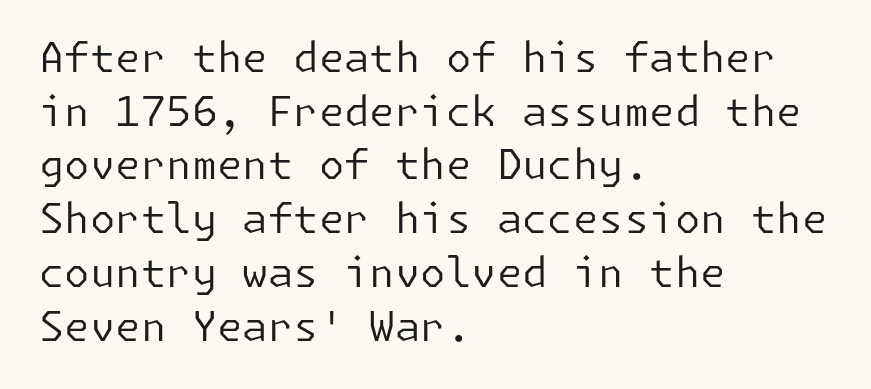
Each line starts at the same left margin while the right side varies. Quick note: not italic, upright. Nothing unusual about the tracking: characters are spaced as the font intends. A typesetter would call this leading conventional body-copy spacing.
